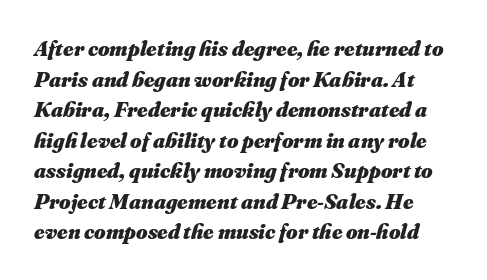
The image shows 22 px bold type, italic (leaning right); set normal line spacing (1.39x), normal letter spacing, not underlined.
